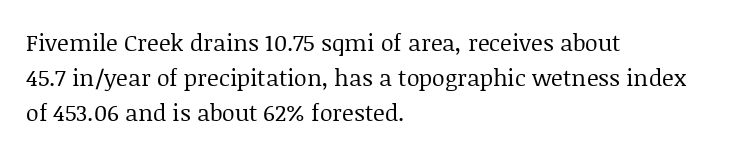
Q: Is the text bold? A: No.
Q: Is the text italic (slanted)? A: No, it is upright.
Q: Is the text underlined? A: No.
Q: How is the paragraph aligned? A: Left-aligned.
Q: Is the spacing between letters normal or unusually wide? A: Normal.
Q: Is the spacing between lines tight, normal or loose? A: Normal.
